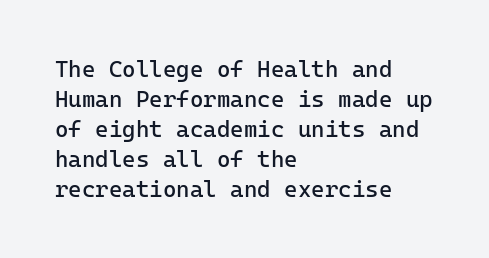
The image shows 23 px text type, upright; set left-aligned, normal line spacing (1.3x), normal letter spacing, not underlined.
